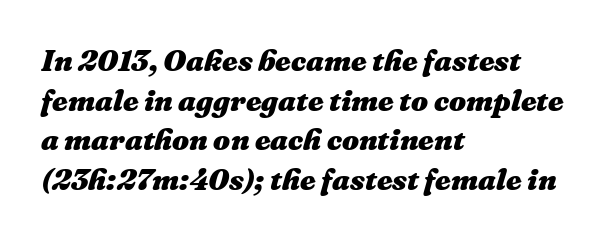
{"italic": "yes", "lean": "right", "slant_degrees": 16, "bold": "yes", "weight": "heavy", "width": "normal", "stroke_contrast": "medium", "x_height": "medium", "monospaced": "no", "underline": "no", "align": "left", "line_spacing": "normal", "line_spacing_ratio": 1.32, "letter_spacing": "normal", "letter_spacing_em": 0.0, "glyph_px": 30}
